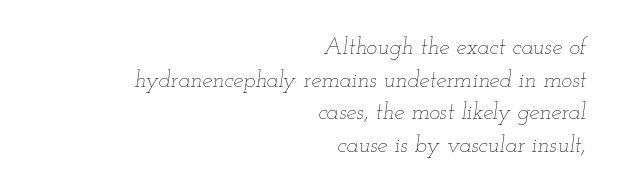
Q: Is the text bold? A: No.
Q: Is the text italic (slanted)? A: Yes, it leans right by about 12 degrees.
Q: Is the text underlined? A: No.
Q: How is the paragraph aligned? A: Right-aligned.
Q: Is the spacing between letters normal or unusually wide? A: Normal.
Q: Is the spacing between lines tight, normal or loose? A: Normal.
